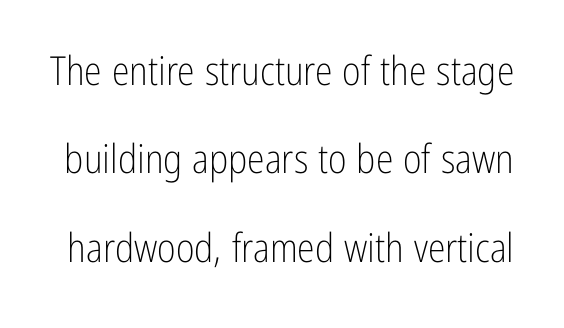
{"serif": "no", "italic": "no", "bold": "no", "weight": "light", "width": "condensed", "stroke_contrast": "low", "x_height": "medium", "monospaced": "no", "underline": "no", "line_spacing": "loose", "line_spacing_ratio": 2.21, "letter_spacing": "normal", "letter_spacing_em": 0.0, "glyph_px": 40}
